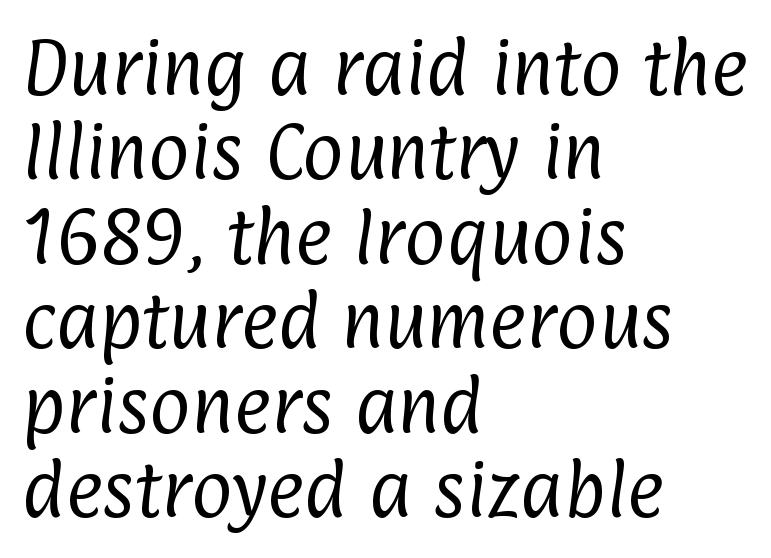
Rule under the text: the space is simply empty. The face used here is proportionally spaced, like ordinary book or web type. The characters display no serif detailing; their extremities are plain. The passage is arranged the way most books set body copy — flush left. The line texture is even and compact thanks to regular tracking.
